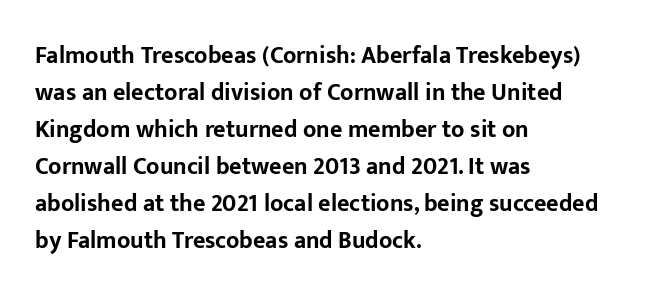
{"italic": "no", "bold": "yes", "underline": "no", "align": "left", "line_spacing": "normal", "line_spacing_ratio": 1.54, "letter_spacing": "normal", "letter_spacing_em": 0.0, "glyph_px": 24}
